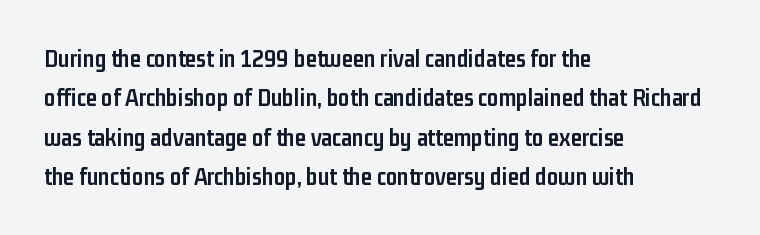
{"italic": "no", "bold": "yes", "underline": "no", "align": "left", "line_spacing": "normal", "line_spacing_ratio": 1.58, "letter_spacing": "normal", "letter_spacing_em": 0.0, "glyph_px": 25}
